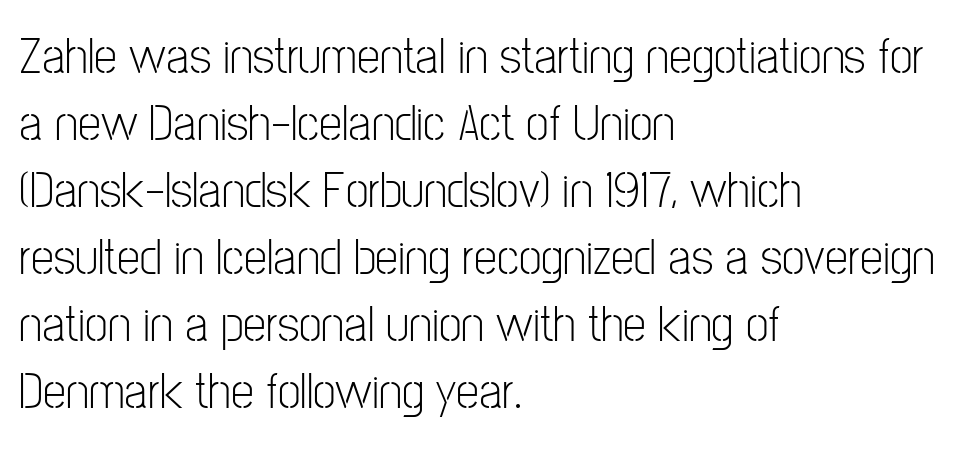
Is this a fixed-width face? No — the glyphs have proportional, varying widths. Underlining? Definitely not there. Nobody touched the tracking dial on this one. Posture: straight, roman, zero tilt. The leading is moderate, giving the passage an even texture.
